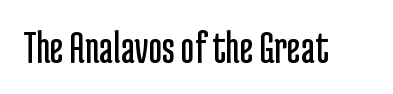
{"serif": "no", "italic": "no", "bold": "no", "weight": "regular", "width": "condensed", "stroke_contrast": "low", "x_height": "medium", "monospaced": "no", "underline": "no", "letter_spacing": "normal", "letter_spacing_em": 0.0, "glyph_px": 47}
